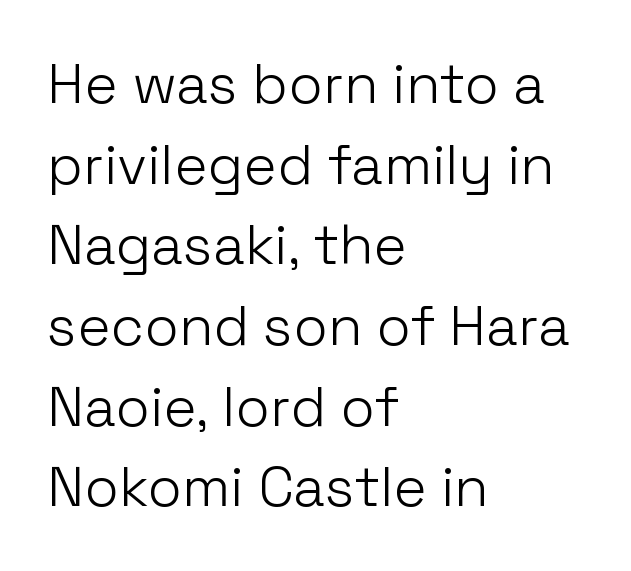
{"serif": "no", "italic": "no", "bold": "no", "weight": "light", "width": "normal", "stroke_contrast": "low", "x_height": "medium", "monospaced": "no", "underline": "no", "align": "left", "line_spacing": "normal", "line_spacing_ratio": 1.44, "letter_spacing": "normal", "letter_spacing_em": 0.0, "glyph_px": 56}
